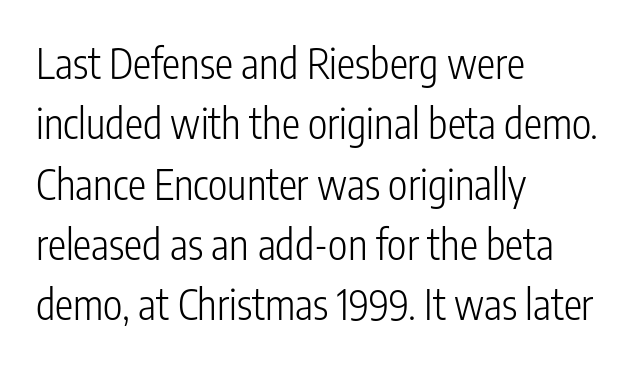
Q: Is the text bold? A: No.
Q: Is the text italic (slanted)? A: No, it is upright.
Q: Is the typeface a serif or a sans-serif typeface? A: Sans-serif.
Q: Is the text underlined? A: No.
Q: How is the paragraph aligned? A: Left-aligned.
Q: Is the spacing between letters normal or unusually wide? A: Normal.
Q: Is the spacing between lines tight, normal or loose? A: Normal.
Q: Width (condensed, normal, or wide)? A: Condensed.
Q: Stroke contrast? A: Low.
Q: x-height? A: Medium.
Q: Monospaced? A: No.
